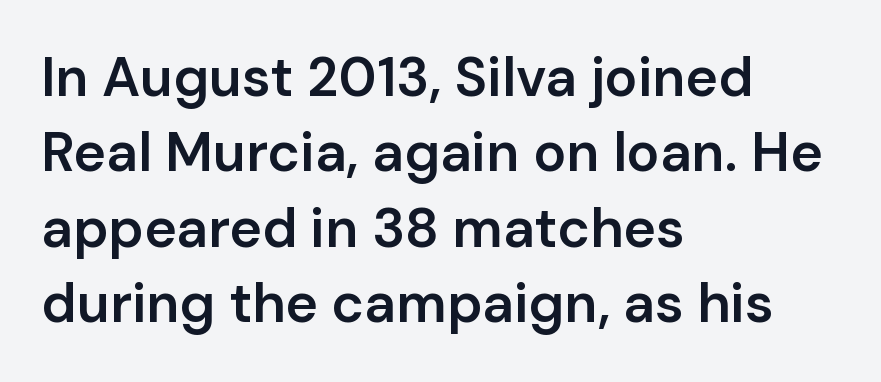
The face used here is proportionally spaced, like ordinary book or web type. Line beginnings align vertically; line endings do not. This is moderately heavy type, rendered in semibold. Any mark beneath the type? The region is blank.
